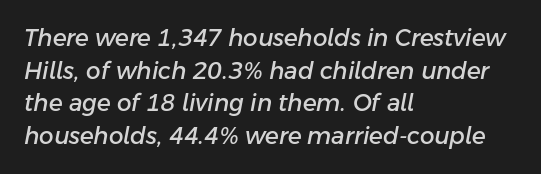
Q: Is the text italic (slanted)? A: Yes, it leans right by about 11 degrees.
Q: Is the text underlined? A: No.
Q: How is the paragraph aligned? A: Left-aligned.
Q: Is the spacing between letters normal or unusually wide? A: Normal.
Q: Is the spacing between lines tight, normal or loose? A: Normal.
